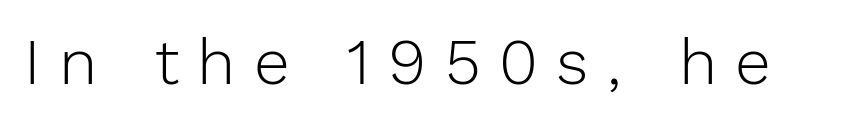
{"serif": "no", "italic": "no", "bold": "no", "weight": "light", "width": "normal", "stroke_contrast": "low", "x_height": "medium", "monospaced": "no", "underline": "no", "letter_spacing": "wide", "letter_spacing_em": 0.29, "glyph_px": 64}
